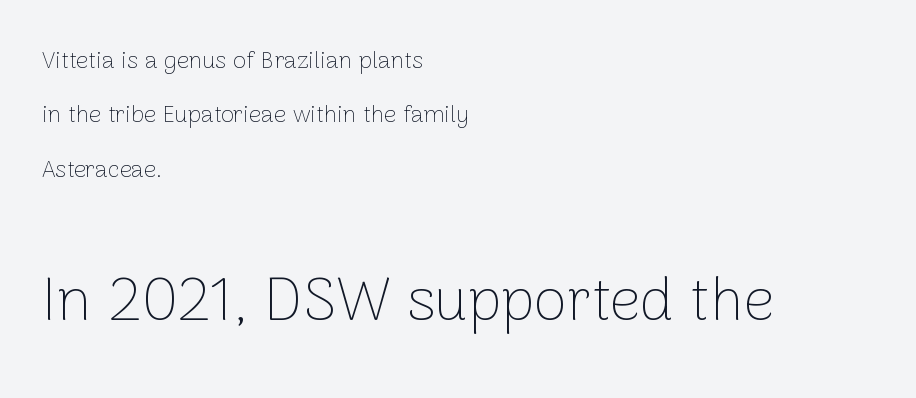
The image shows 61 px thin sans-serif type, upright; set left-aligned, loose line spacing (2.27x), normal letter spacing, not underlined; the second (bottom) block is 2.54x larger; low stroke contrast and a medium x-height.
